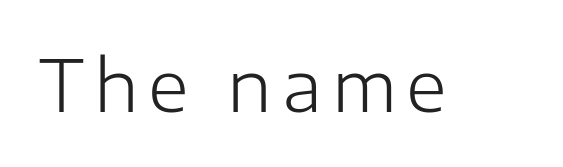
Looks like regular typesetting: each glyph gets only the width it needs. The passage shown is typeset with a sans-serif family. Glance below the letters and you will spot only blank space. The letters look calm and open, with moderate or lighter stems. Style check: upright.
